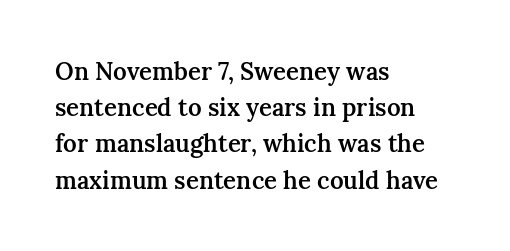
Q: Is the text bold? A: Semi-bold.
Q: Is the text italic (slanted)? A: No, it is upright.
Q: Is the text underlined? A: No.
Q: How is the paragraph aligned? A: Left-aligned.
Q: Is the spacing between letters normal or unusually wide? A: Normal.
Q: Is the spacing between lines tight, normal or loose? A: Normal.
